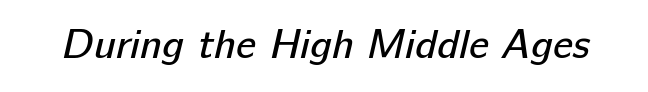
{"serif": "no", "bold": "no", "weight": "regular", "width": "normal", "stroke_contrast": "low", "x_height": "medium", "monospaced": "no", "underline": "no", "letter_spacing": "normal", "letter_spacing_em": 0.0, "glyph_px": 41}
